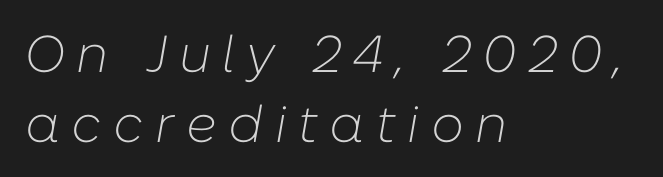
Q: Is the text bold? A: No.
Q: Is the text italic (slanted)? A: Yes, it leans right by about 10 degrees.
Q: Is the text underlined? A: No.
Q: How is the paragraph aligned? A: Left-aligned.
Q: Is the spacing between letters normal or unusually wide? A: Unusually wide.
Q: Is the spacing between lines tight, normal or loose? A: Normal.
Q: Width (condensed, normal, or wide)? A: Normal.
Q: Stroke contrast? A: Low.
Q: x-height? A: Medium.
Q: Monospaced? A: No.
